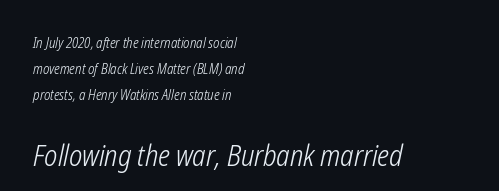
The image shows 29 px light, condensed type, italic (leaning right); set left-aligned, line spacing 1.87x, normal letter spacing, not underlined; the second (bottom) block is 2.07x larger; low stroke contrast and a medium x-height.
